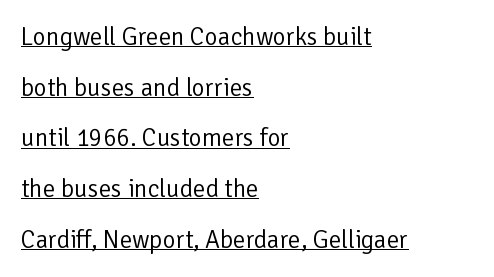
Q: Is the text bold? A: No.
Q: Is the text italic (slanted)? A: No, it is upright.
Q: Is the text underlined? A: Yes.
Q: How is the paragraph aligned? A: Left-aligned.
Q: Is the spacing between letters normal or unusually wide? A: Normal.
Q: Is the spacing between lines tight, normal or loose? A: Loose.
